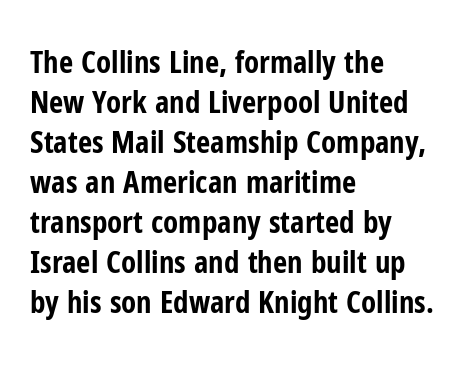
Q: Is the text bold? A: Yes.
Q: Is the text italic (slanted)? A: No, it is upright.
Q: Is the typeface a serif or a sans-serif typeface? A: Sans-serif.
Q: Is the text underlined? A: No.
Q: How is the paragraph aligned? A: Left-aligned.
Q: Is the spacing between letters normal or unusually wide? A: Normal.
Q: Is the spacing between lines tight, normal or loose? A: Normal.
Q: Width (condensed, normal, or wide)? A: Condensed.
Q: Stroke contrast? A: Low.
Q: x-height? A: Medium.
Q: Monospaced? A: No.
